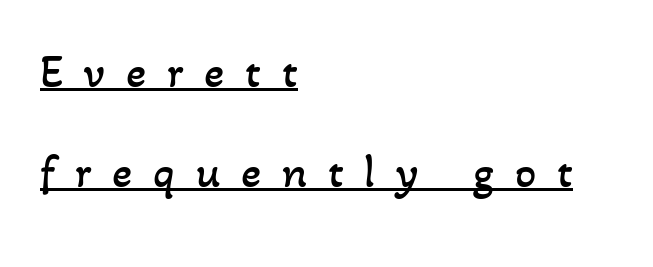
The image shows 47 px regular-weight type; set left-aligned, loose line spacing (2.13x), unusually wide letter spacing (+0.44 em), underlined; low stroke contrast and a small x-height.
